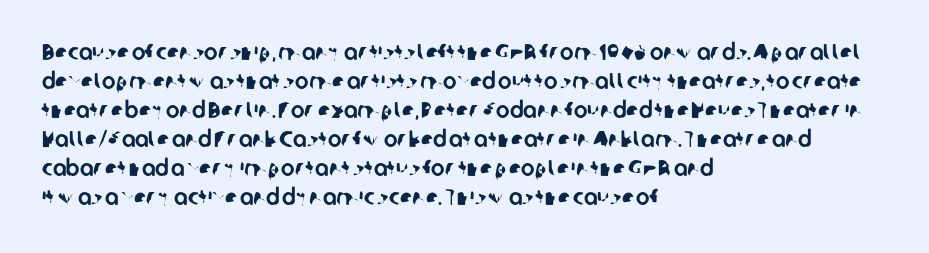
The image shows 23 px text type; set left-aligned, normal line spacing (1.26x), normal letter spacing, not underlined.
